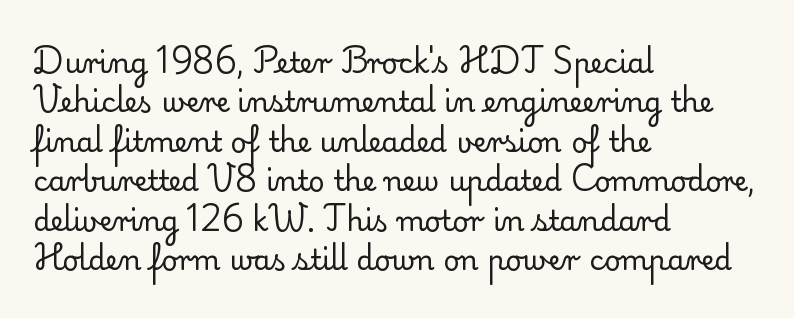
{"serif": "yes", "italic": "no", "bold": "no", "weight": "regular", "width": "normal", "stroke_contrast": "low", "x_height": "small", "monospaced": "no", "underline": "no", "align": "left", "line_spacing": "normal", "line_spacing_ratio": 1.41, "letter_spacing": "normal", "letter_spacing_em": 0.0, "glyph_px": 28}
